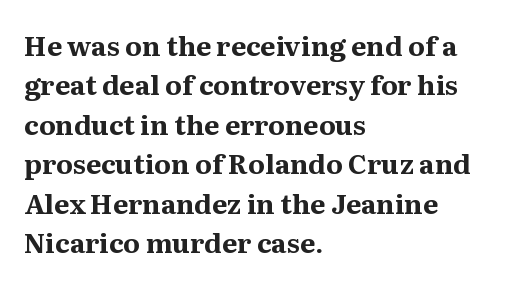
The line texture is even and compact thanks to regular tracking. Notice how the passage keeps a crisp vertical edge on the left only. Rendered with straight, roman letterforms. A bare baseline throughout the passage. One glance says typical: line gaps are just what's usual.
